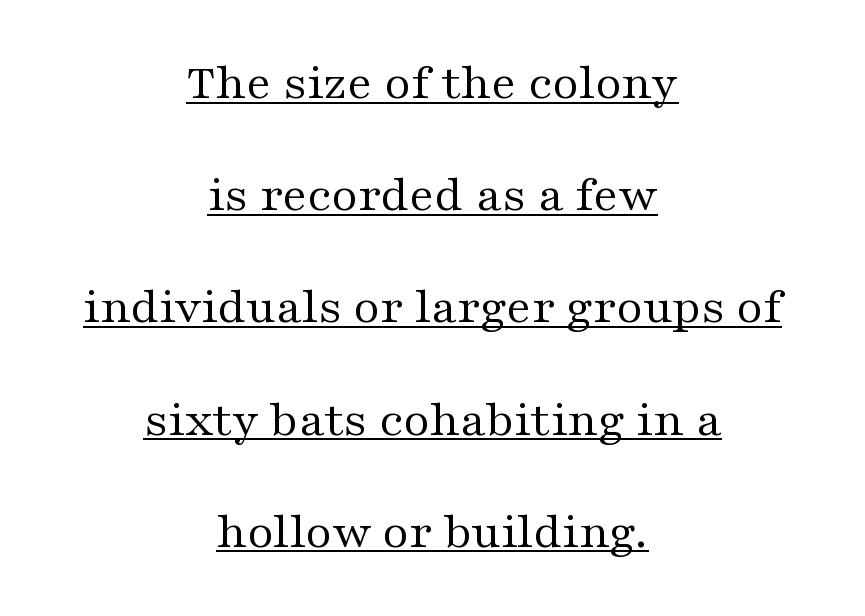
Q: Is the text bold? A: No.
Q: Is the text italic (slanted)? A: No, it is upright.
Q: Is the typeface a serif or a sans-serif typeface? A: Serif.
Q: Is the text underlined? A: Yes.
Q: How is the paragraph aligned? A: Centered.
Q: Is the spacing between letters normal or unusually wide? A: Normal.
Q: Is the spacing between lines tight, normal or loose? A: Loose.
Q: Width (condensed, normal, or wide)? A: Wide.
Q: Stroke contrast? A: Medium.
Q: x-height? A: Medium.
Q: Monospaced? A: No.
